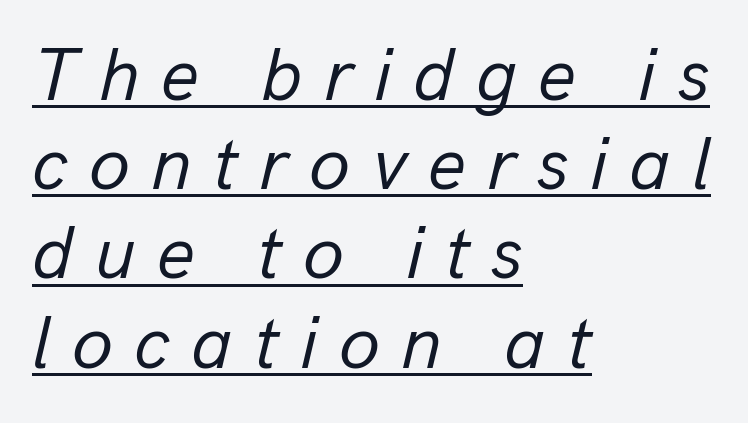
Q: Is the text bold? A: No.
Q: Is the text italic (slanted)? A: Yes, it leans right by about 13 degrees.
Q: Is the text underlined? A: Yes.
Q: How is the paragraph aligned? A: Left-aligned.
Q: Is the spacing between letters normal or unusually wide? A: Unusually wide.
Q: Width (condensed, normal, or wide)? A: Normal.
Q: Stroke contrast? A: Low.
Q: x-height? A: Medium.
Q: Monospaced? A: No.
